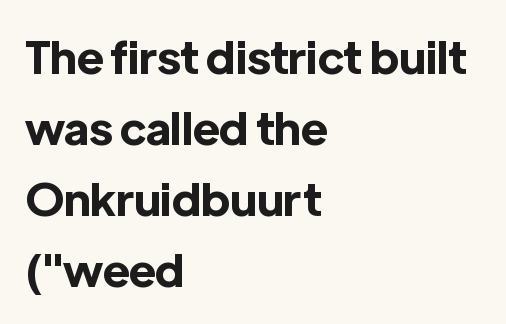
The image shows 45 px bold sans-serif type, upright; set left-aligned, normal line spacing (1.58x), normal letter spacing, not underlined; a medium x-height.
